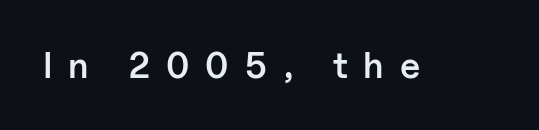
The font family rendered here belongs to the sans-serif group. The axis of the letterforms is exactly vertical. The sample has been set in demibold, a notch under bold. What stands out about the letter spacing? Its width — letters are far apart.
